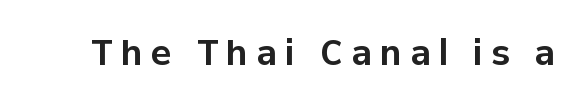
{"serif": "no", "italic": "no", "bold": "yes", "weight": "bold", "width": "normal", "stroke_contrast": "low", "x_height": "medium", "monospaced": "no", "underline": "no", "letter_spacing": "wide", "letter_spacing_em": 0.25, "glyph_px": 34}
